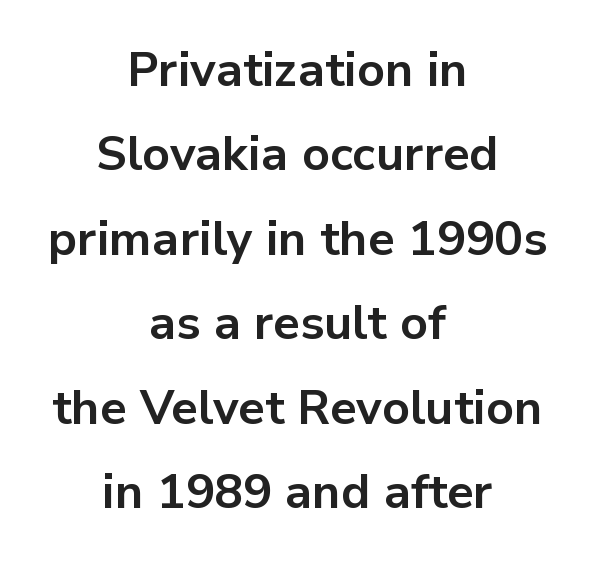
The image shows 48 px bold sans-serif type, upright; set centered, line spacing 1.76x, normal letter spacing, not underlined; low stroke contrast and a medium x-height.
